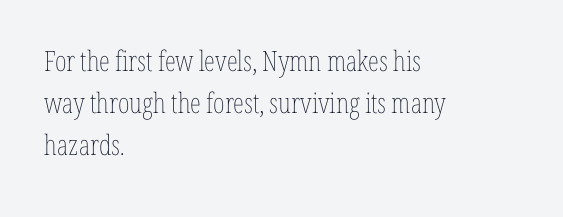
Q: Is the text bold? A: No.
Q: Is the text italic (slanted)? A: No, it is upright.
Q: Is the text underlined? A: No.
Q: How is the paragraph aligned? A: Left-aligned.
Q: Is the spacing between letters normal or unusually wide? A: Normal.
Q: Is the spacing between lines tight, normal or loose? A: Normal.
Q: Width (condensed, normal, or wide)? A: Condensed.
Q: Stroke contrast? A: Low.
Q: x-height? A: Medium.
Q: Monospaced? A: No.
